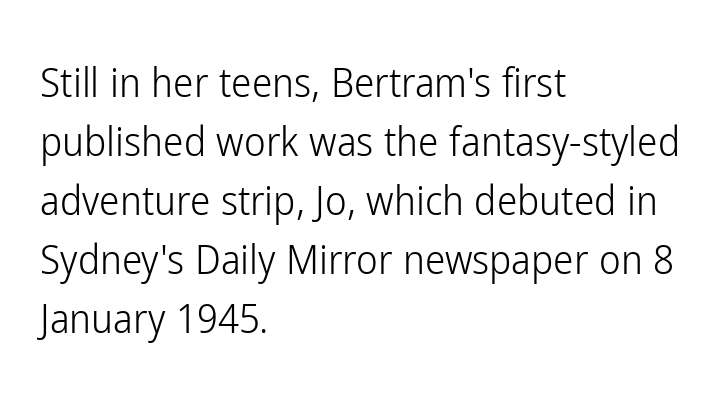
Is this a heavy cut? Hardly; it is regular or lighter. The setting favours the left margin, as ordinary paragraphs usually do. Rows of type keep a routine distance in the vertical direction. A typesetter would call this proportional, since set widths differ per character. What kind of face is this? One without serifs — a sans. Check under the words: just untouched page.
